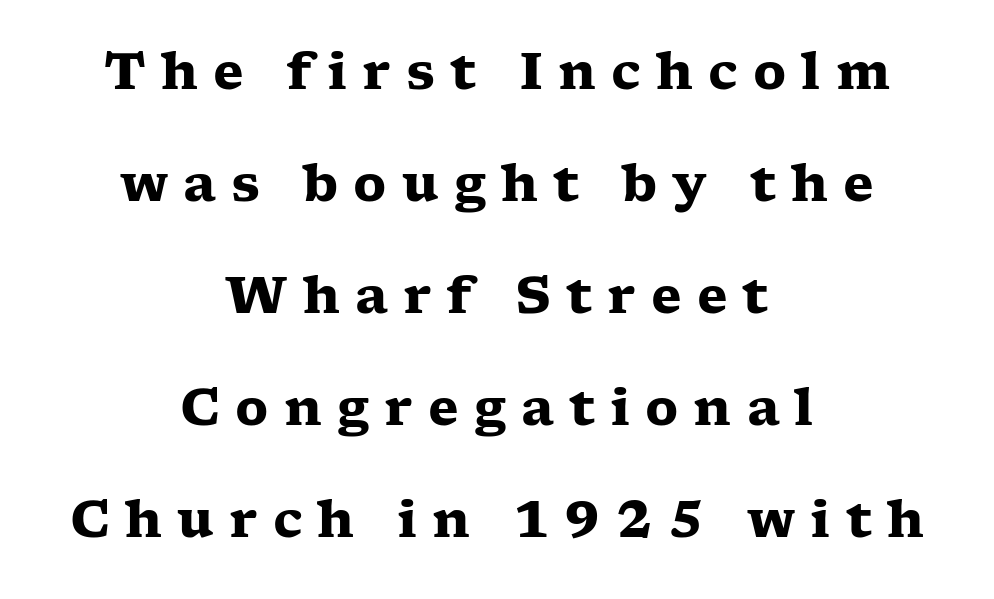
{"serif": "yes", "italic": "no", "bold": "yes", "weight": "heavy", "width": "wide", "stroke_contrast": "low", "x_height": "medium", "monospaced": "no", "underline": "no", "align": "center", "line_spacing": "loose", "line_spacing_ratio": 2.24, "letter_spacing": "wide", "letter_spacing_em": 0.3, "glyph_px": 50}
